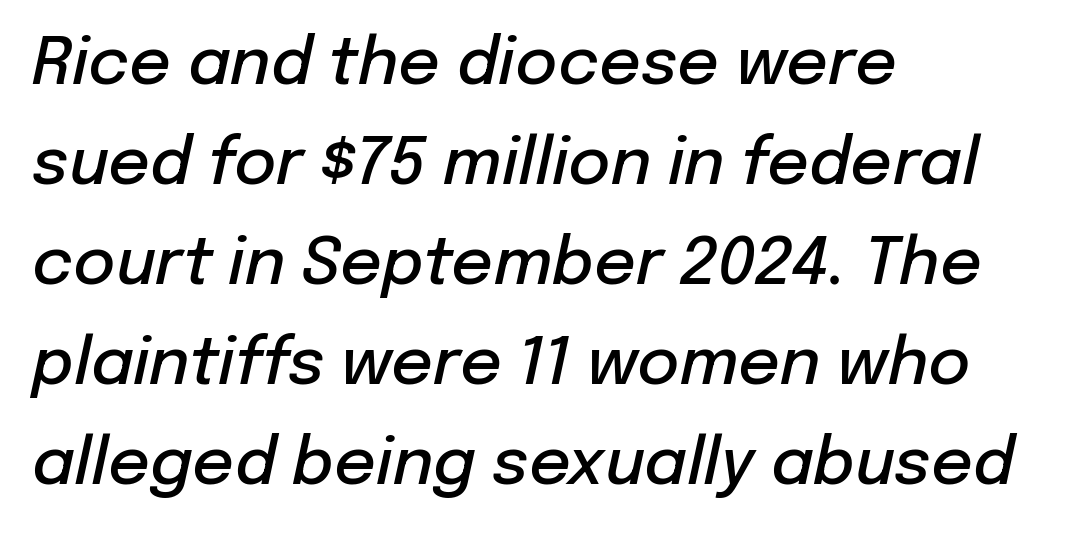
{"italic": "yes", "lean": "right", "slant_degrees": 12, "bold": "semi", "weight": "semibold", "width": "normal", "stroke_contrast": "low", "x_height": "medium", "monospaced": "no", "underline": "no", "align": "left", "line_spacing": "normal", "line_spacing_ratio": 1.54, "letter_spacing": "normal", "letter_spacing_em": 0.0, "glyph_px": 65}
